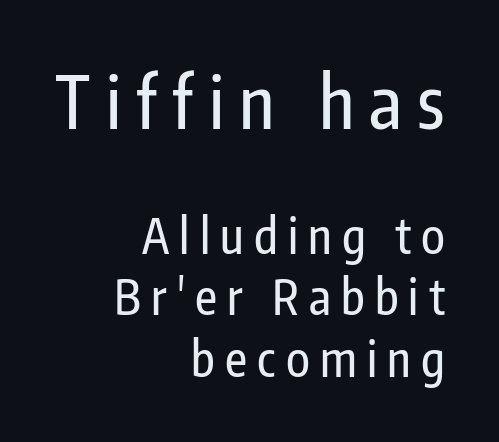
The image shows 72 px condensed sans-serif type, upright; set right-aligned, normal line spacing (1.28x), unusually wide letter spacing (+0.21 em), not underlined; the first (top) block is 1.5x larger; low stroke contrast and a medium x-height.
